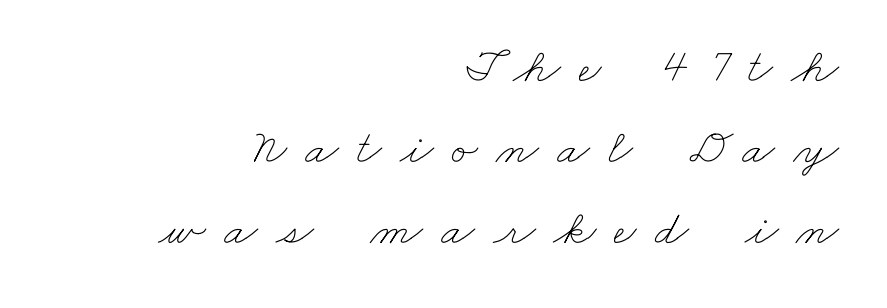
The image shows 49 px thin, wide type; set right-aligned, normal line spacing (1.65x), unusually wide letter spacing (+0.37 em), not underlined; low stroke contrast and a small x-height.
